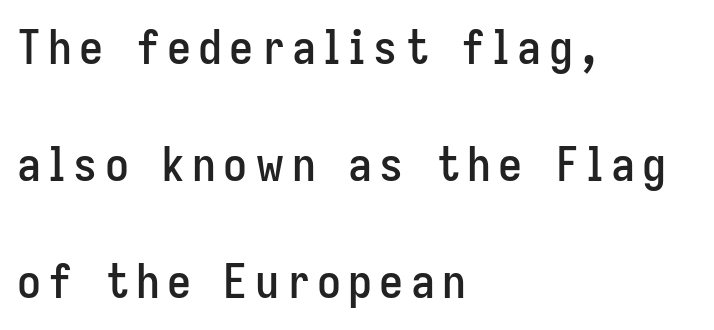
The image shows 48 px condensed sans-serif type, upright; set left-aligned, loose line spacing (2.44x), not underlined; low stroke contrast and a medium x-height.
